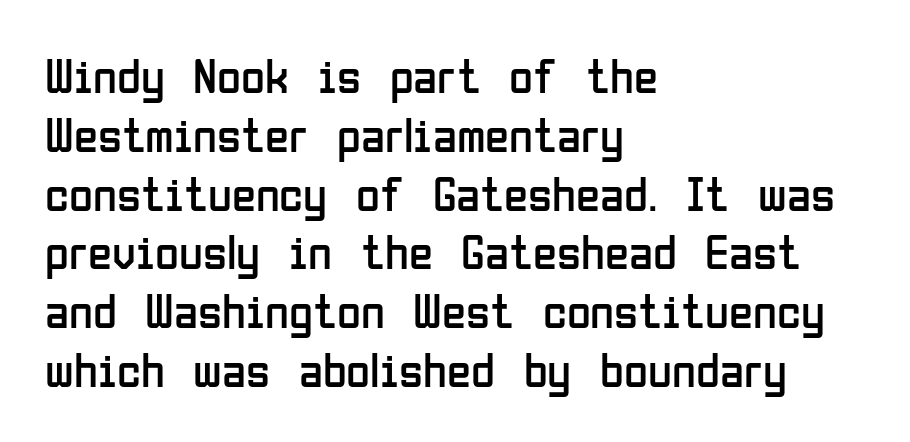
{"serif": "no", "italic": "no", "bold": "no", "weight": "regular", "width": "condensed", "stroke_contrast": "low", "x_height": "medium", "monospaced": "no", "underline": "no", "align": "left", "line_spacing_ratio": 1.2, "letter_spacing": "normal", "letter_spacing_em": 0.0, "glyph_px": 49}
